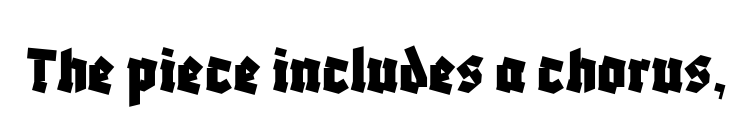
Q: Is the text italic (slanted)? A: No, it is upright.
Q: Is the typeface a serif or a sans-serif typeface? A: Sans-serif.
Q: Is the text underlined? A: No.
Q: Is the spacing between letters normal or unusually wide? A: Normal.
Q: Width (condensed, normal, or wide)? A: Condensed.
Q: Stroke contrast? A: Low.
Q: x-height? A: Large.
Q: Monospaced? A: No.
